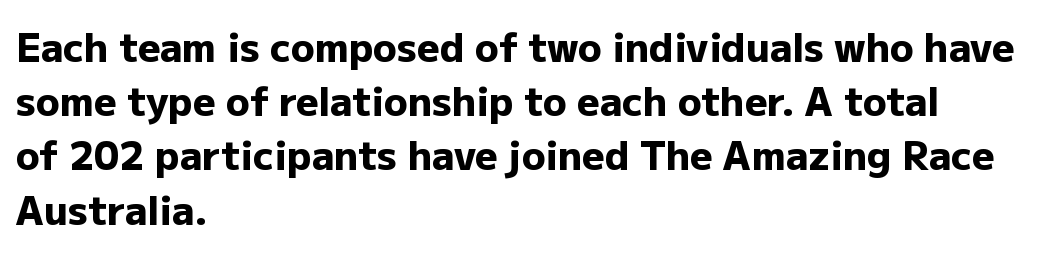
{"serif": "no", "italic": "no", "bold": "yes", "weight": "heavy", "width": "normal", "stroke_contrast": "low", "x_height": "medium", "monospaced": "no", "underline": "no", "align": "left", "line_spacing": "normal", "line_spacing_ratio": 1.39, "letter_spacing": "normal", "letter_spacing_em": 0.0, "glyph_px": 39}
